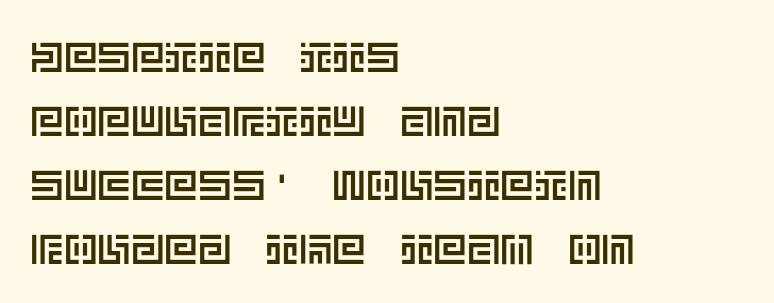
{"italic": "no", "width": "normal", "x_height": "large", "underline": "no", "align": "left", "line_spacing": "normal", "line_spacing_ratio": 1.52, "letter_spacing": "normal", "letter_spacing_em": 0.0, "glyph_px": 42}
